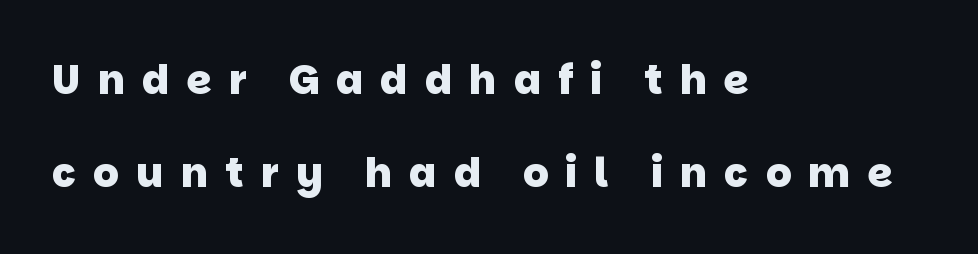
{"serif": "no", "bold": "yes", "weight": "heavy", "width": "normal", "stroke_contrast": "low", "x_height": "large", "monospaced": "no", "underline": "no", "align": "left", "line_spacing": "loose", "line_spacing_ratio": 2.33, "letter_spacing": "wide", "letter_spacing_em": 0.43, "glyph_px": 40}
